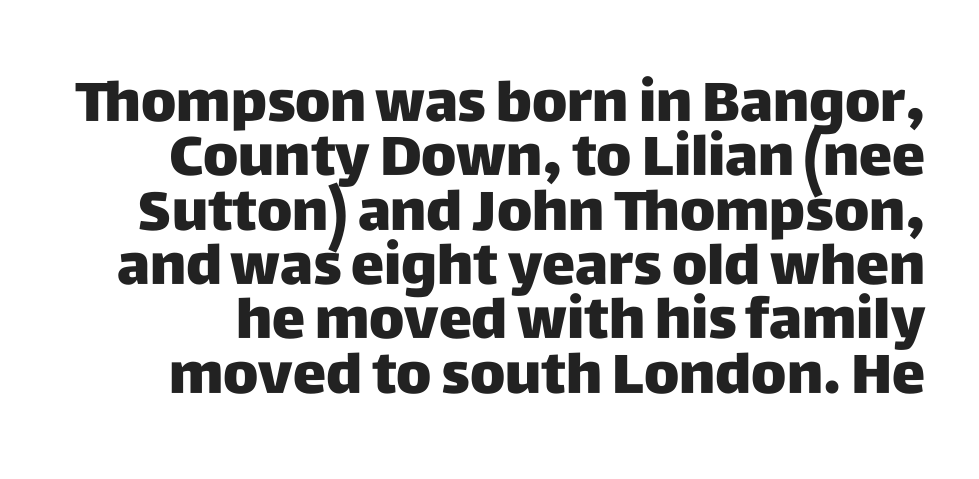
{"serif": "no", "italic": "no", "bold": "yes", "weight": "heavy", "width": "normal", "stroke_contrast": "low", "x_height": "large", "monospaced": "no", "underline": "no", "line_spacing": "tight", "line_spacing_ratio": 0.97, "letter_spacing": "normal", "letter_spacing_em": 0.0, "glyph_px": 56}
